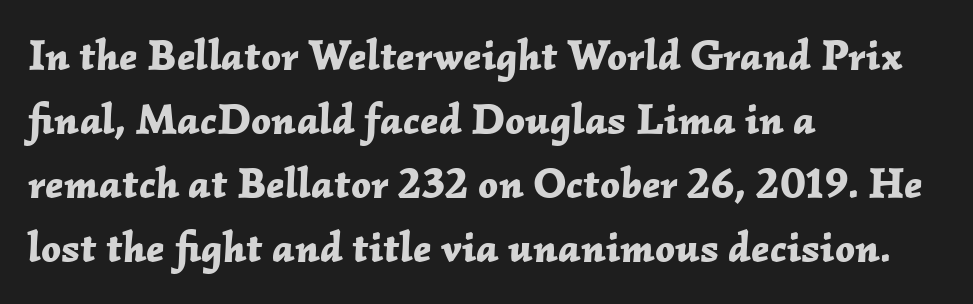
Q: Is the text bold? A: Yes.
Q: Is the text italic (slanted)? A: Yes, it leans right by about 2 degrees.
Q: Is the text underlined? A: No.
Q: How is the paragraph aligned? A: Left-aligned.
Q: Is the spacing between letters normal or unusually wide? A: Normal.
Q: Is the spacing between lines tight, normal or loose? A: Normal.
Q: Width (condensed, normal, or wide)? A: Normal.
Q: Stroke contrast? A: Low.
Q: x-height? A: Medium.
Q: Monospaced? A: No.
